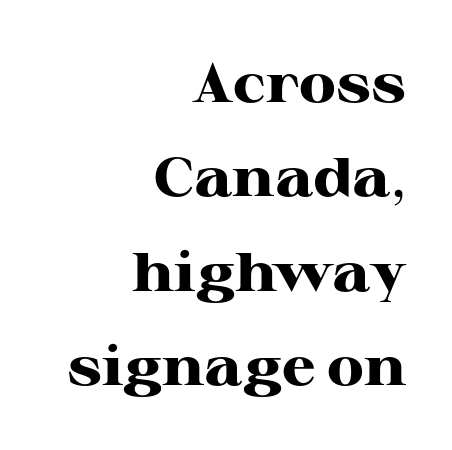
The image shows 54 px heavy, wide serif type, upright; set right-aligned, line spacing 1.75x, normal letter spacing, not underlined; high stroke contrast and a medium x-height.
